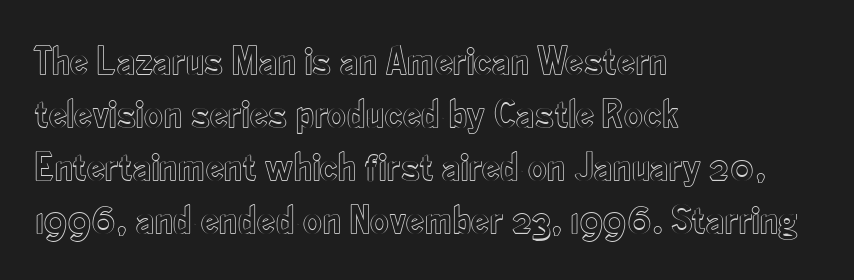
Q: Is the text italic (slanted)? A: No, it is upright.
Q: Is the text underlined? A: No.
Q: How is the paragraph aligned? A: Left-aligned.
Q: Is the spacing between letters normal or unusually wide? A: Normal.
Q: Is the spacing between lines tight, normal or loose? A: Normal.
Q: Width (condensed, normal, or wide)? A: Condensed.
Q: x-height? A: Small.
Q: Monospaced? A: No.
